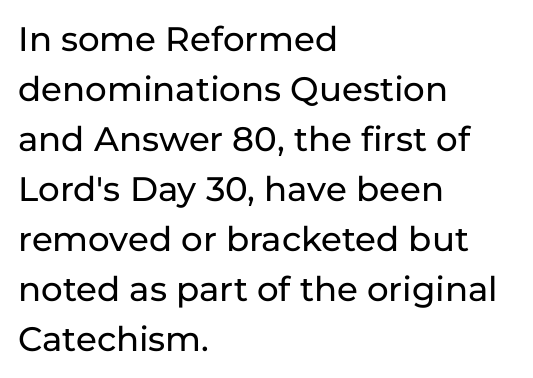
Lines of text with bare space underneath. One glance says typical: line gaps are just what's usual. Note the varied advance widths — an 'i' is clearly narrower than an 'm'. Style check: upright. The setting favours the left margin, as ordinary paragraphs usually do. Does extra space separate the letters? No, they use regular spacing.
